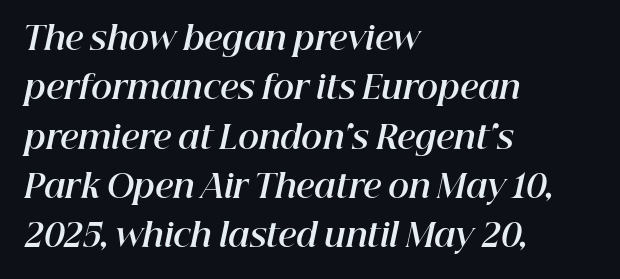
{"italic": "yes", "lean": "right", "slant_degrees": 12, "bold": "yes", "weight": "bold", "width": "normal", "stroke_contrast": "high", "x_height": "medium", "monospaced": "no", "underline": "no", "align": "left", "line_spacing": "normal", "line_spacing_ratio": 1.54, "letter_spacing": "normal", "letter_spacing_em": 0.0, "glyph_px": 32}
